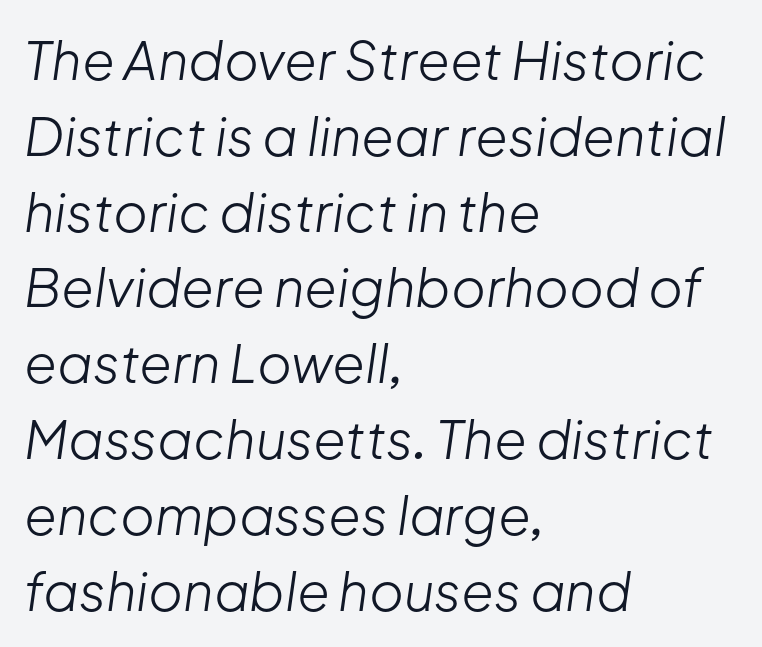
{"italic": "yes", "lean": "right", "slant_degrees": 8, "bold": "no", "weight": "light", "width": "normal", "stroke_contrast": "low", "x_height": "medium", "monospaced": "no", "underline": "no", "align": "left", "line_spacing": "normal", "line_spacing_ratio": 1.43, "letter_spacing": "normal", "letter_spacing_em": 0.0, "glyph_px": 53}
